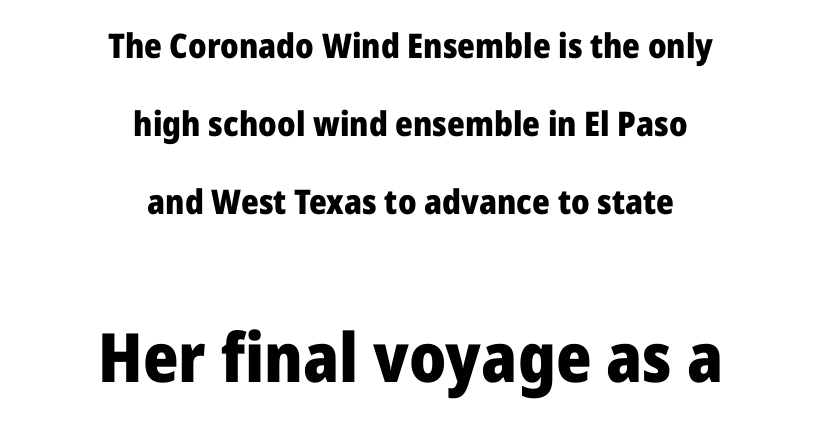
The image shows 68 px heavy sans-serif type, upright; set centered, loose line spacing (2.29x), normal letter spacing, not underlined; the second (bottom) block is 2.0x larger; low stroke contrast and a medium x-height.
